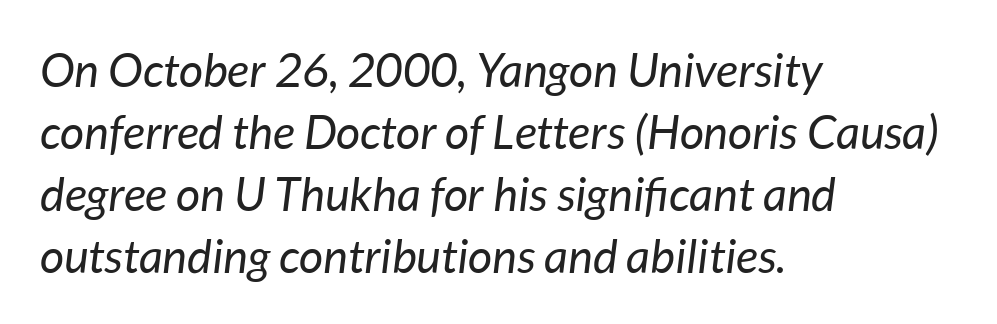
The image shows 47 px regular-weight type, italic (leaning right); set left-aligned, normal line spacing (1.32x), normal letter spacing, not underlined; low stroke contrast and a medium x-height.
